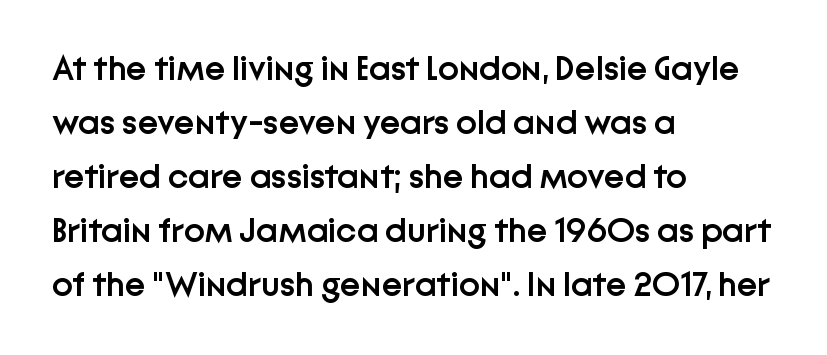
{"serif": "no", "italic": "no", "bold": "semi", "weight": "semibold", "width": "normal", "stroke_contrast": "low", "x_height": "medium", "monospaced": "no", "underline": "no", "align": "left", "line_spacing": "normal", "line_spacing_ratio": 1.54, "letter_spacing": "normal", "letter_spacing_em": 0.0, "glyph_px": 35}
